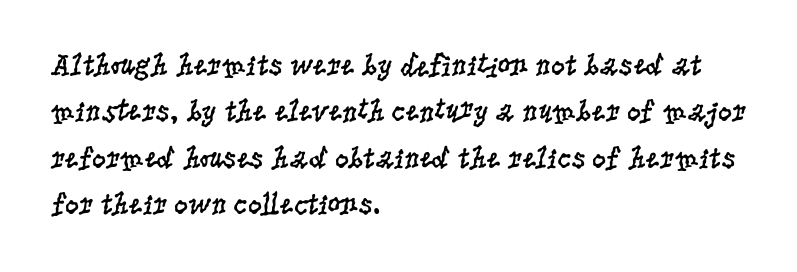
{"serif": "yes", "bold": "no", "weight": "regular", "width": "condensed", "stroke_contrast": "low", "x_height": "large", "monospaced": "no", "underline": "no", "align": "left", "line_spacing": "normal", "line_spacing_ratio": 1.5, "letter_spacing": "normal", "letter_spacing_em": 0.0, "glyph_px": 31}
